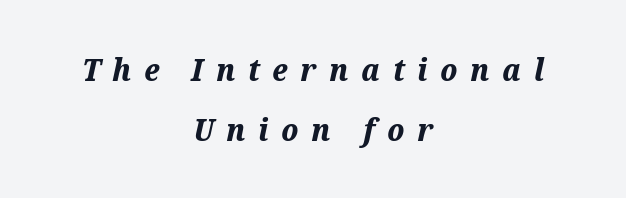
Leading: increased. There's an unmistakable incline to the writing here. The letters advance in unequal steps, a hallmark of proportional type. Check under the words: just untouched page.
